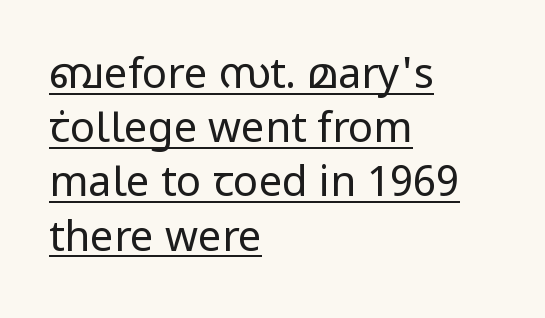
Q: Is the text bold? A: No.
Q: Is the text italic (slanted)? A: No, it is upright.
Q: Is the typeface a serif or a sans-serif typeface? A: Sans-serif.
Q: Is the text underlined? A: Yes.
Q: How is the paragraph aligned? A: Left-aligned.
Q: Is the spacing between letters normal or unusually wide? A: Normal.
Q: Is the spacing between lines tight, normal or loose? A: Normal.
Q: Width (condensed, normal, or wide)? A: Normal.
Q: Stroke contrast? A: Low.
Q: x-height? A: Medium.
Q: Monospaced? A: No.
